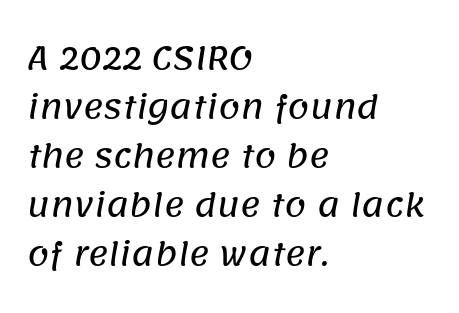
Do the characters align in a grid? No, the font is proportional. A typesetter would call this leading conventional body-copy spacing. The line texture is even and compact thanks to regular tracking. In CSS terms this would be text-align: left. Grotesque or geometric, the face here clearly has no serifs.
